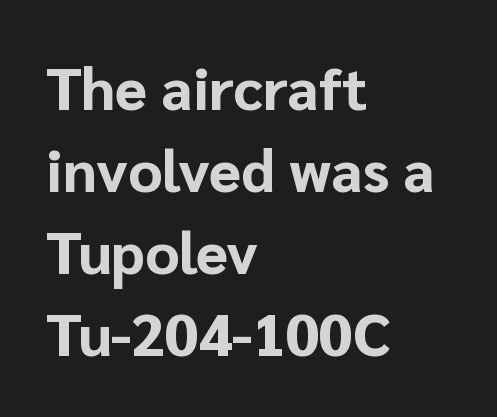
The letters stand straight up with perfectly vertical stems. Does extra space separate the letters? No, they use regular spacing. Plenty of ink on the page — the face is bold. Typographically, this falls in the sans-serif category.
